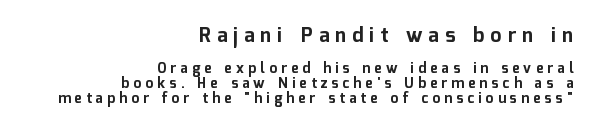
{"italic": "no", "bold": "yes", "underline": "no", "align": "right", "line_spacing": "tight", "line_spacing_ratio": 1.07, "letter_spacing": "wide", "letter_spacing_em": 0.3, "larger_block": "first", "size_ratio": 1.43, "glyph_px": 20}
